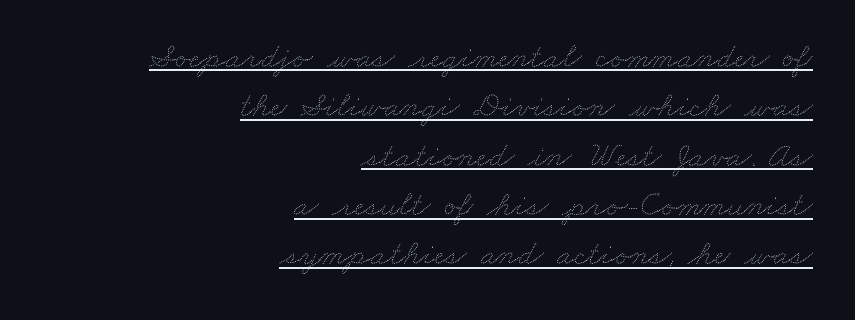
The image shows 35 px thin, wide type; set right-aligned, normal line spacing (1.41x), normal letter spacing, underlined; medium stroke contrast and a small x-height.
